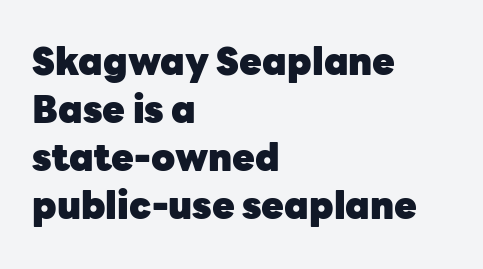
Words appear dense and cohesive because spacing is normal. Posture: vertical. Examine the stroke ends and you'll find no serifs. Quick note: interline space is typical. The face used here has the dense, thick strokes of a bold.
